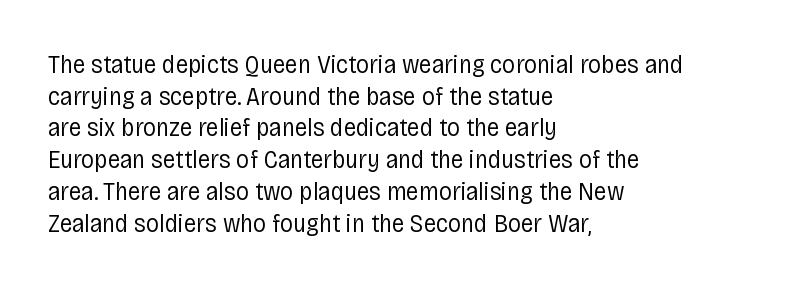
Q: Is the text bold? A: No.
Q: Is the text italic (slanted)? A: No, it is upright.
Q: Is the text underlined? A: No.
Q: How is the paragraph aligned? A: Left-aligned.
Q: Is the spacing between letters normal or unusually wide? A: Normal.
